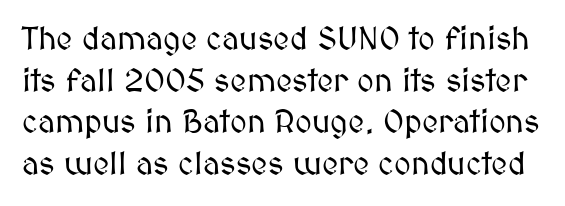
Each new line begins a customary step beneath the previous one. This rendering leaves character spacing at its baseline value. The font's upright variant was chosen for this text. A typesetter would call this proportional, since set widths differ per character. Anything drawn beneath the words? Only blank space.
